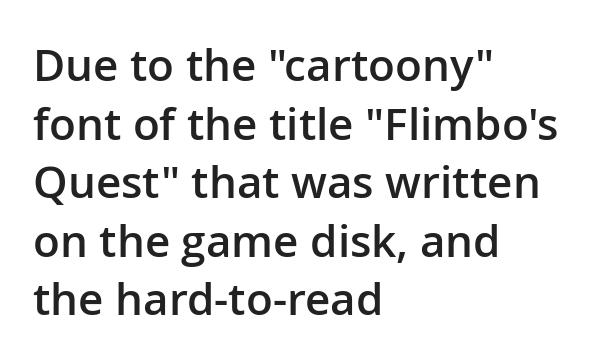
The image shows 44 px semibold sans-serif type, upright; set left-aligned, normal line spacing (1.33x), normal letter spacing, not underlined; low stroke contrast and a medium x-height.
